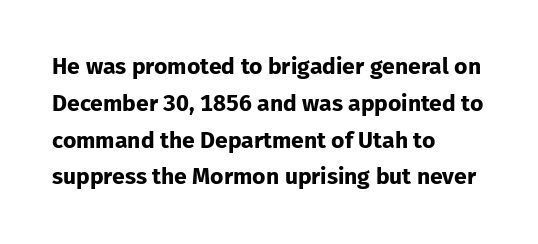
The passage shown stacks its lines at a standard gap. The rag falls on the right side of this text block. Nope, not italic — everything's standing straight. Rule under the text: the space is simply empty. The face used here is rendered with its standard letterfit.
